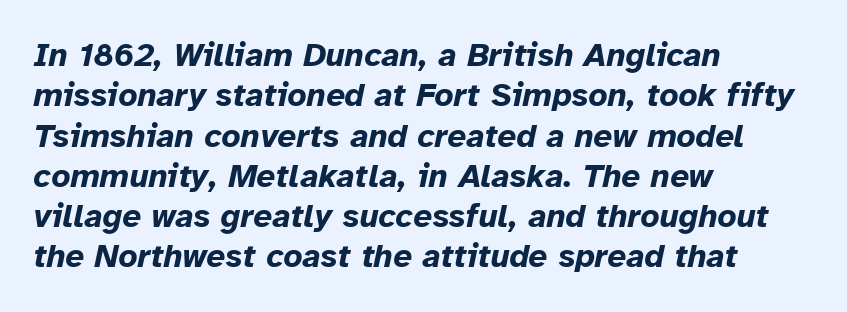
All the whitespace from short lines collects on the right. Each word holds together tightly as a unit, with standard inter-letter gaps. Proportional: the letters do not fall into vertical columns. Has an underline been added? It has not.
